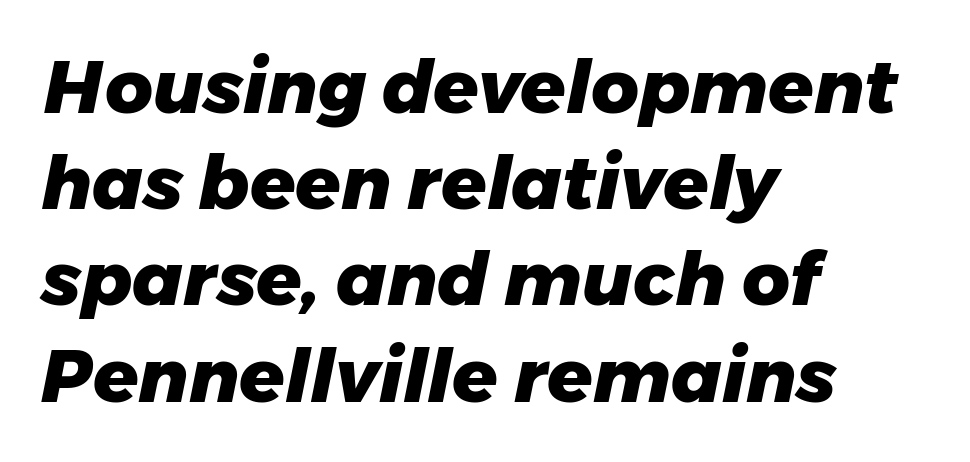
Q: Is the text bold? A: Yes.
Q: Is the text italic (slanted)? A: Yes, it leans right by about 11 degrees.
Q: Is the text underlined? A: No.
Q: How is the paragraph aligned? A: Left-aligned.
Q: Is the spacing between letters normal or unusually wide? A: Normal.
Q: Is the spacing between lines tight, normal or loose? A: Normal.
Q: Width (condensed, normal, or wide)? A: Normal.
Q: Stroke contrast? A: Low.
Q: x-height? A: Medium.
Q: Monospaced? A: No.
